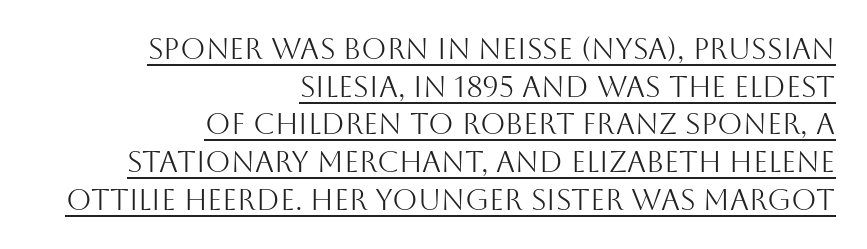
The image shows 29 px light sans-serif type, upright; set right-aligned, normal line spacing (1.3x), normal letter spacing, underlined; medium stroke contrast and a large x-height.
